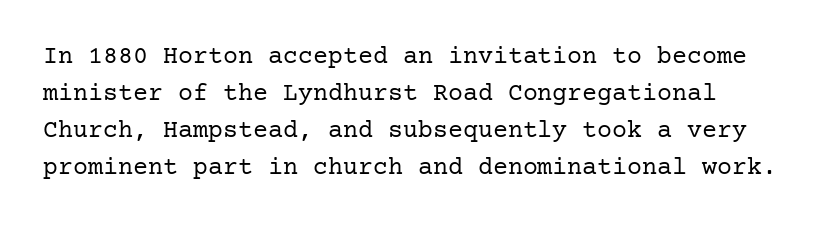
Q: Is the text bold? A: No.
Q: Is the text italic (slanted)? A: No, it is upright.
Q: Is the text underlined? A: No.
Q: Is the spacing between letters normal or unusually wide? A: Normal.
Q: Is the spacing between lines tight, normal or loose? A: Normal.
